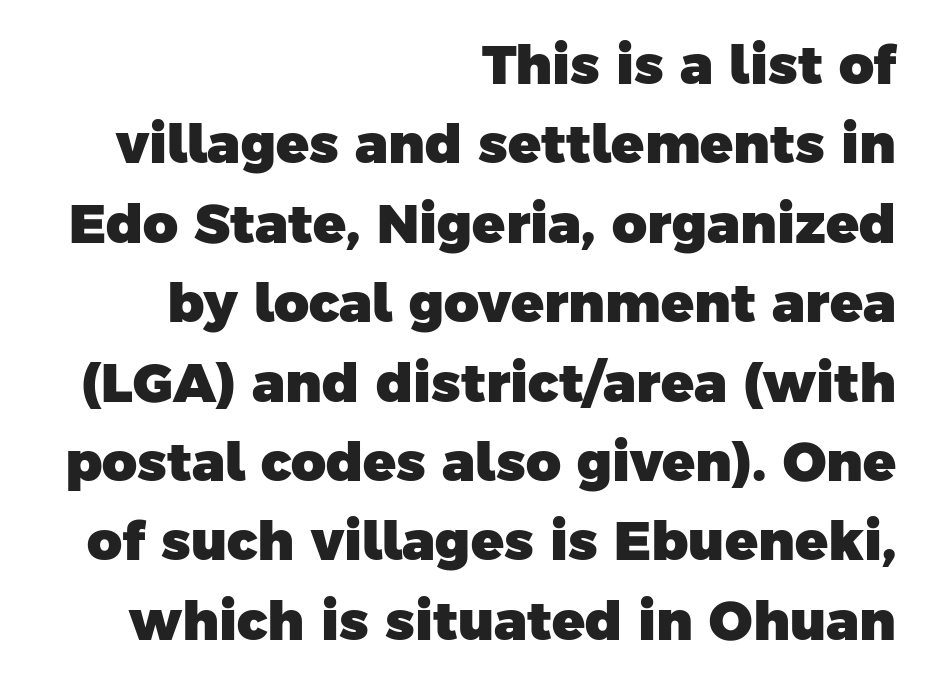
Bold? Absolutely — the strokes are thick and heavy. Short and long lines alike share a common ending point at right. In terms of letterspacing, this is plain default setting. The type family on display is of the sans-serif kind. Think of a printed novel: that variable character pitch is what you see here. The strip under each line holds only bare page.
